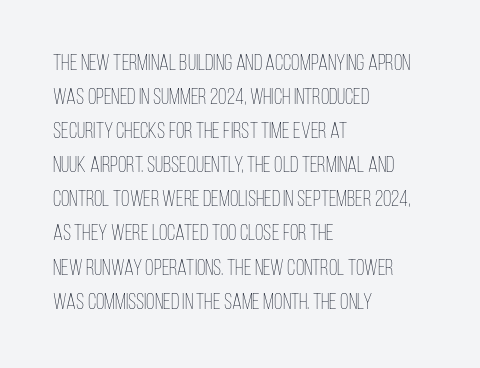
The image shows 22 px text type, upright; set left-aligned, normal line spacing (1.55x), normal letter spacing, not underlined.
